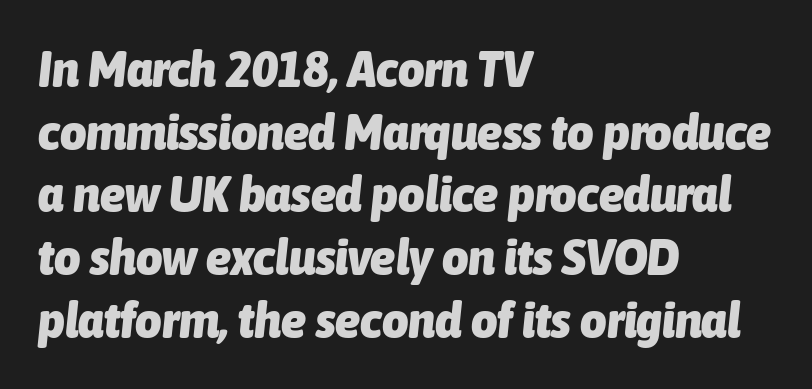
Set as a true bold cut, around the 700 mark. You can tell it's italic because the verticals aren't actually vertical. Bare-footed words on every line. A typesetter would call this zero additional tracking.
